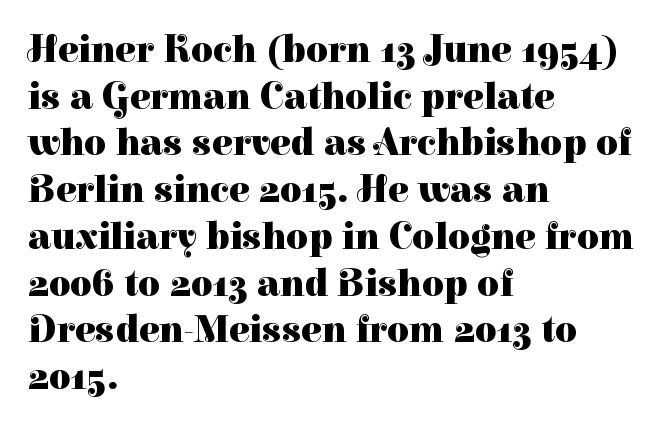
Q: Is the text bold? A: Yes.
Q: Is the text italic (slanted)? A: No, it is upright.
Q: Is the typeface a serif or a sans-serif typeface? A: Serif.
Q: Is the text underlined? A: No.
Q: How is the paragraph aligned? A: Left-aligned.
Q: Is the spacing between letters normal or unusually wide? A: Normal.
Q: Width (condensed, normal, or wide)? A: Normal.
Q: Stroke contrast? A: High.
Q: x-height? A: Medium.
Q: Monospaced? A: No.
